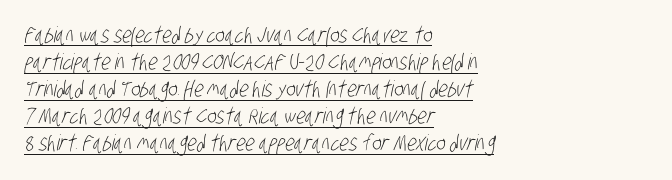
Vertical stems look standard width or narrower in stroke. This sample uses plain, unmodified letter spacing. A baseline rule has been typeset under these characters. The lines in this sample share a left origin and differ only in where they stop.
